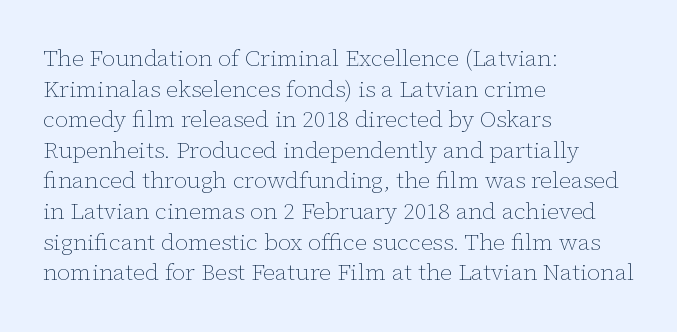
Q: Is the text bold? A: No.
Q: Is the text italic (slanted)? A: No, it is upright.
Q: Is the text underlined? A: No.
Q: How is the paragraph aligned? A: Left-aligned.
Q: Is the spacing between letters normal or unusually wide? A: Normal.
Q: Is the spacing between lines tight, normal or loose? A: Normal.
